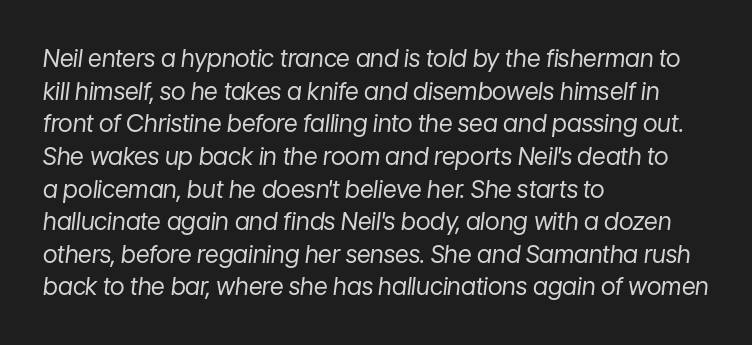
{"italic": "yes", "lean": "right", "slant_degrees": 7, "bold": "no", "underline": "no", "align": "left", "line_spacing": "normal", "line_spacing_ratio": 1.36, "letter_spacing": "normal", "letter_spacing_em": 0.0, "glyph_px": 24}
